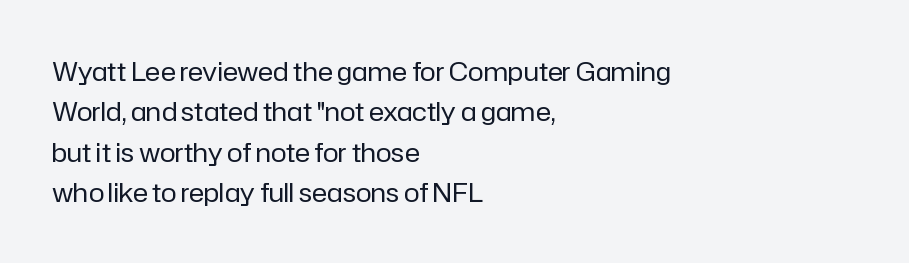
The image shows 26 px text type, upright; set left-aligned, normal line spacing (1.55x), normal letter spacing, not underlined.
